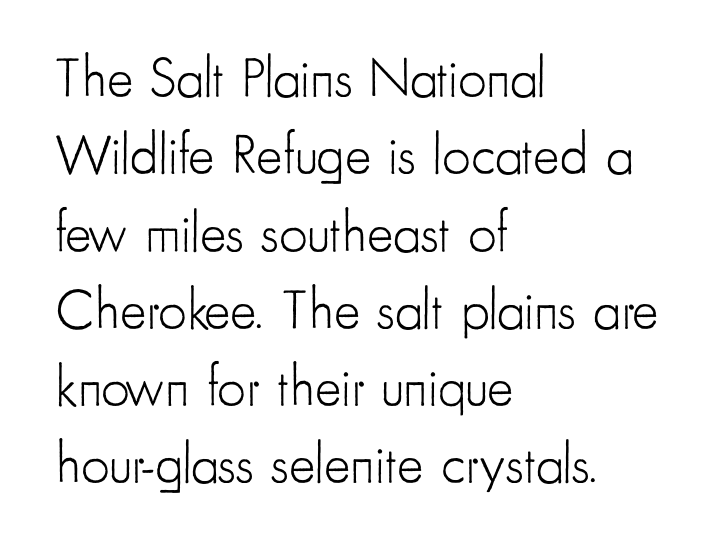
Q: Is the text bold? A: No.
Q: Is the text italic (slanted)? A: No, it is upright.
Q: Is the typeface a serif or a sans-serif typeface? A: Sans-serif.
Q: Is the text underlined? A: No.
Q: How is the paragraph aligned? A: Left-aligned.
Q: Is the spacing between letters normal or unusually wide? A: Normal.
Q: Is the spacing between lines tight, normal or loose? A: Normal.
Q: Width (condensed, normal, or wide)? A: Condensed.
Q: Stroke contrast? A: Low.
Q: x-height? A: Small.
Q: Monospaced? A: No.
